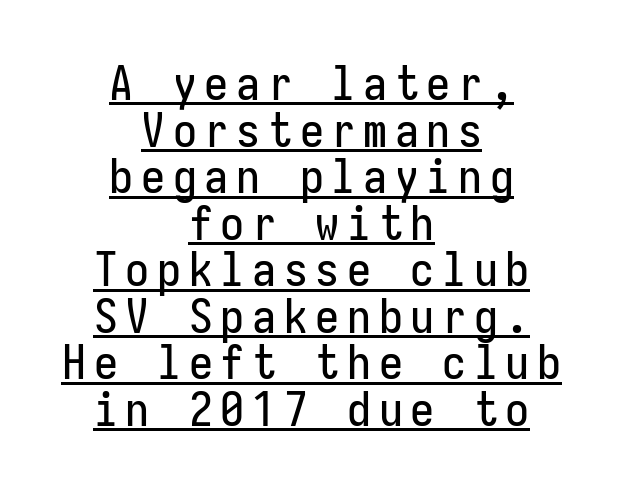
The image shows 48 px condensed sans-serif type, upright, monospaced; set centered, tight line spacing (0.97x), underlined; low stroke contrast and a medium x-height.
